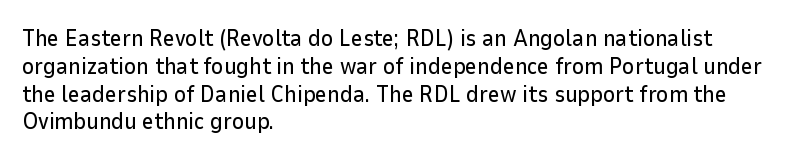
The image shows 23 px text type, upright; set left-aligned, line spacing 1.21x, normal letter spacing, not underlined.
